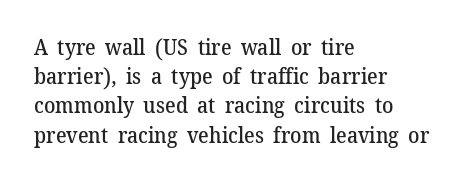
Q: Is the text bold? A: Semi-bold.
Q: Is the text italic (slanted)? A: No, it is upright.
Q: Is the text underlined? A: No.
Q: How is the paragraph aligned? A: Left-aligned.
Q: Is the spacing between letters normal or unusually wide? A: Normal.
Q: Is the spacing between lines tight, normal or loose? A: Normal.
